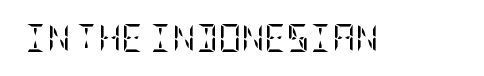
The image shows 28 px regular-weight, condensed serif type, upright; set normal letter spacing, not underlined; low stroke contrast and a large x-height.
